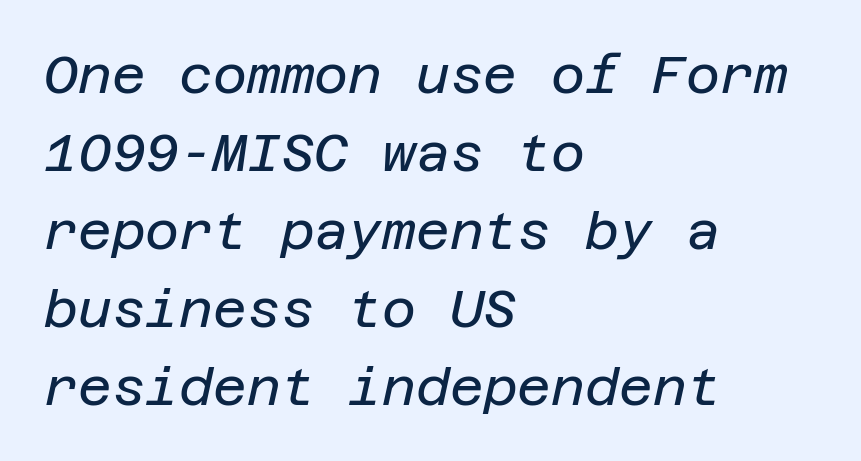
This sample uses plain, unmodified letter spacing. Nothing heavy about these letters — not bold at all. It's the slanting kind of type. Typeset ragged right — the left edge is the straight one. The strip under each line holds only bare page.
